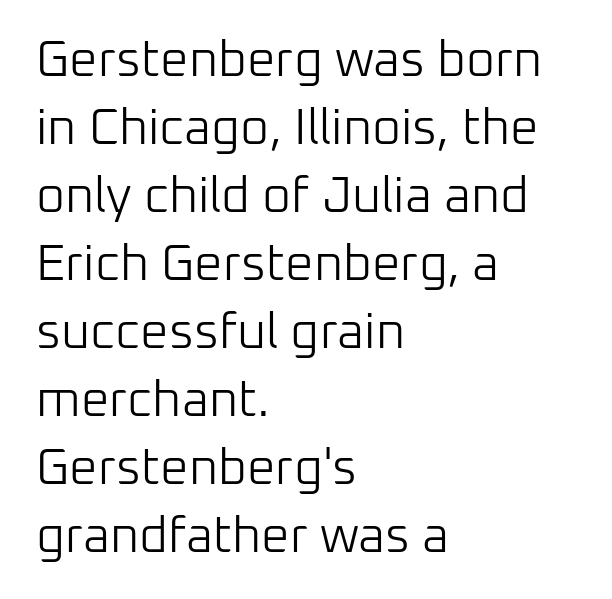
Q: Is the text bold? A: No.
Q: Is the text italic (slanted)? A: No, it is upright.
Q: Is the typeface a serif or a sans-serif typeface? A: Sans-serif.
Q: Is the text underlined? A: No.
Q: How is the paragraph aligned? A: Left-aligned.
Q: Is the spacing between letters normal or unusually wide? A: Normal.
Q: Is the spacing between lines tight, normal or loose? A: Normal.
Q: Width (condensed, normal, or wide)? A: Normal.
Q: Stroke contrast? A: Low.
Q: x-height? A: Medium.
Q: Monospaced? A: No.
